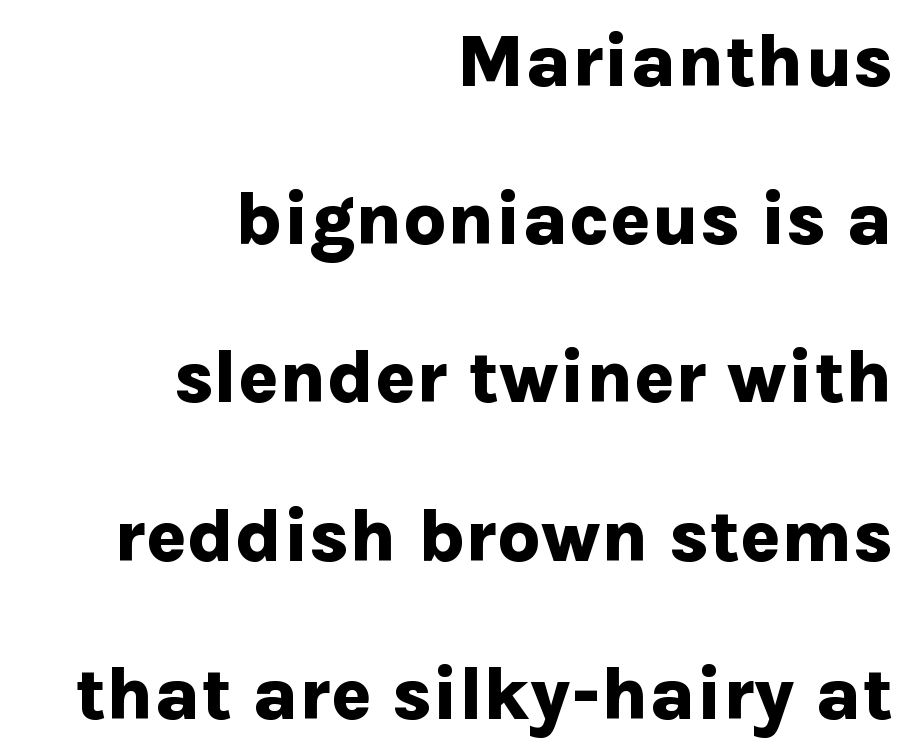
The image shows 75 px bold sans-serif type, upright; set right-aligned, loose line spacing (2.11x), normal letter spacing, not underlined; low stroke contrast and a medium x-height.
